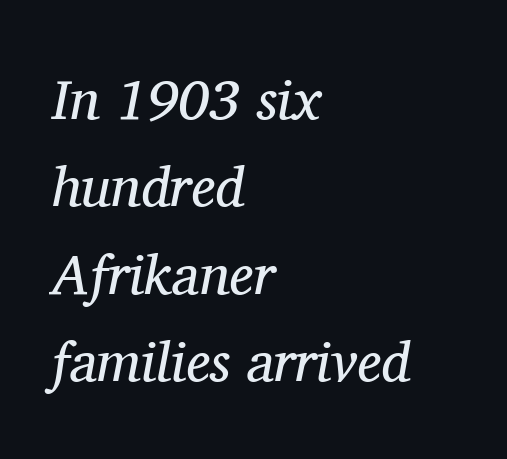
{"serif": "yes", "italic": "yes", "lean": "right", "slant_degrees": 11, "bold": "no", "weight": "regular", "width": "normal", "stroke_contrast": "medium", "x_height": "medium", "monospaced": "no", "underline": "no", "align": "left", "line_spacing": "normal", "line_spacing_ratio": 1.56, "letter_spacing": "normal", "letter_spacing_em": 0.0, "glyph_px": 56}
